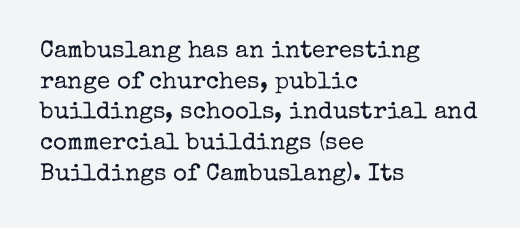
Is the type heavy? It reads as light-to-regular instead. Leftover space on each line is placed entirely after the last word. Characters follow at the spacing the type designer built in. The passage shown stacks its lines at a standard gap.
